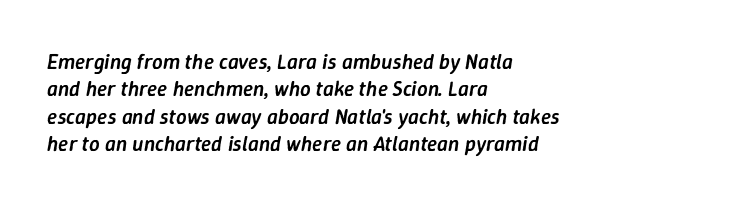
{"italic": "yes", "lean": "right", "slant_degrees": 9, "bold": "semi", "underline": "no", "align": "left", "line_spacing": "normal", "line_spacing_ratio": 1.3, "letter_spacing": "normal", "letter_spacing_em": 0.0, "glyph_px": 21}
